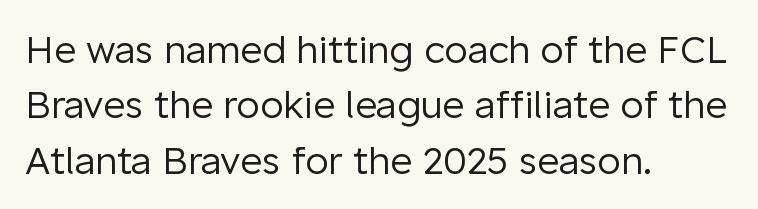
Q: Is the text bold? A: No.
Q: Is the text italic (slanted)? A: No, it is upright.
Q: Is the typeface a serif or a sans-serif typeface? A: Sans-serif.
Q: Is the text underlined? A: No.
Q: How is the paragraph aligned? A: Left-aligned.
Q: Is the spacing between letters normal or unusually wide? A: Normal.
Q: Is the spacing between lines tight, normal or loose? A: Normal.
Q: Width (condensed, normal, or wide)? A: Normal.
Q: Stroke contrast? A: Low.
Q: x-height? A: Medium.
Q: Monospaced? A: No.
